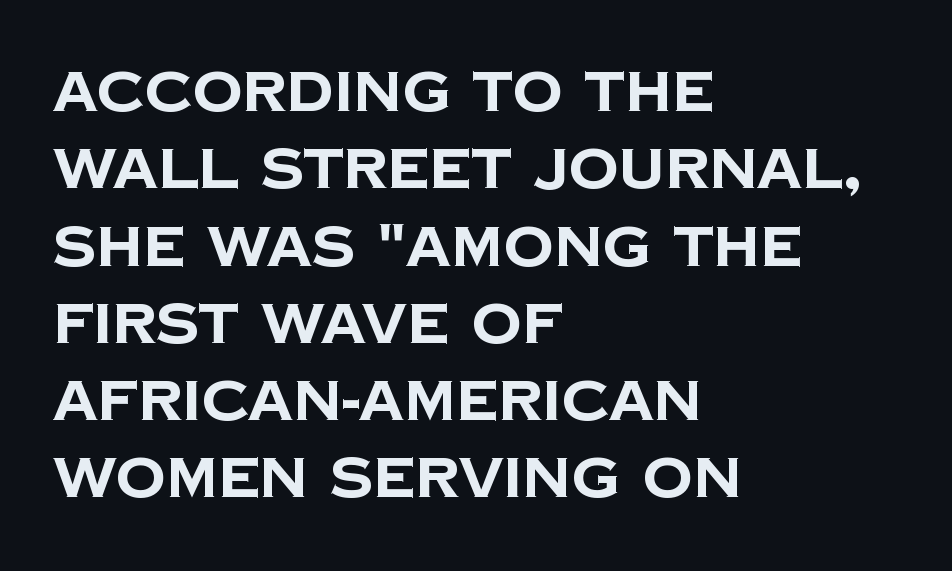
Q: Is the text bold? A: Yes.
Q: Is the typeface a serif or a sans-serif typeface? A: Sans-serif.
Q: Is the text underlined? A: No.
Q: How is the paragraph aligned? A: Left-aligned.
Q: Is the spacing between letters normal or unusually wide? A: Normal.
Q: Is the spacing between lines tight, normal or loose? A: Normal.
Q: Width (condensed, normal, or wide)? A: Normal.
Q: Stroke contrast? A: Low.
Q: x-height? A: Large.
Q: Monospaced? A: No.
